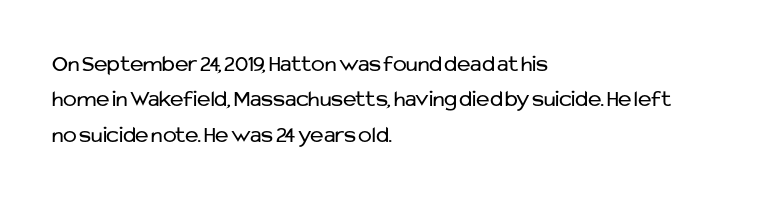
{"italic": "no", "bold": "no", "underline": "no", "align": "left", "line_spacing": "normal", "line_spacing_ratio": 1.54, "letter_spacing": "normal", "letter_spacing_em": 0.0, "glyph_px": 23}
